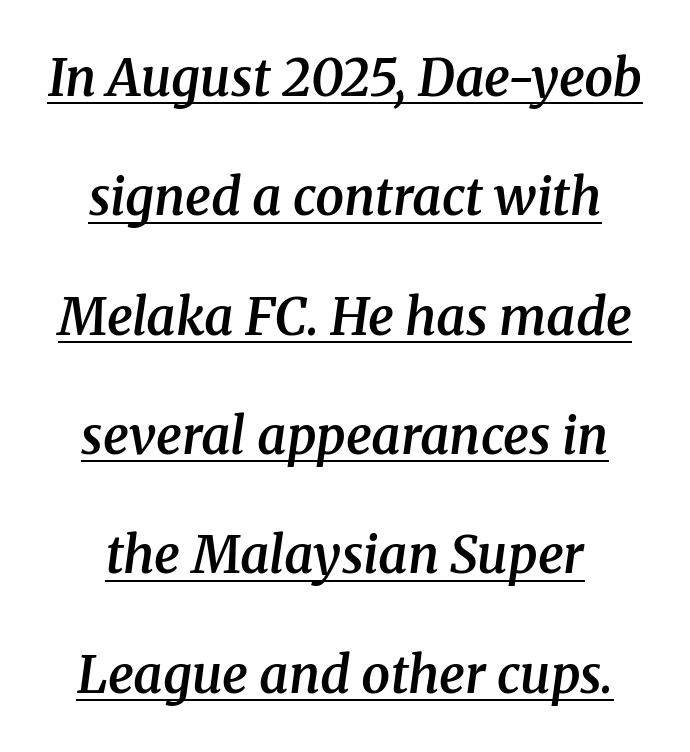
The sample's only ornament is a line tracing under the words. Whoever set this chose breathing room over compactness in the vertical rhythm. The tracking reads as untouched default to a designer's eye. Designer's note — italics engaged. Varying glyph widths throughout — classic text-font behaviour.
